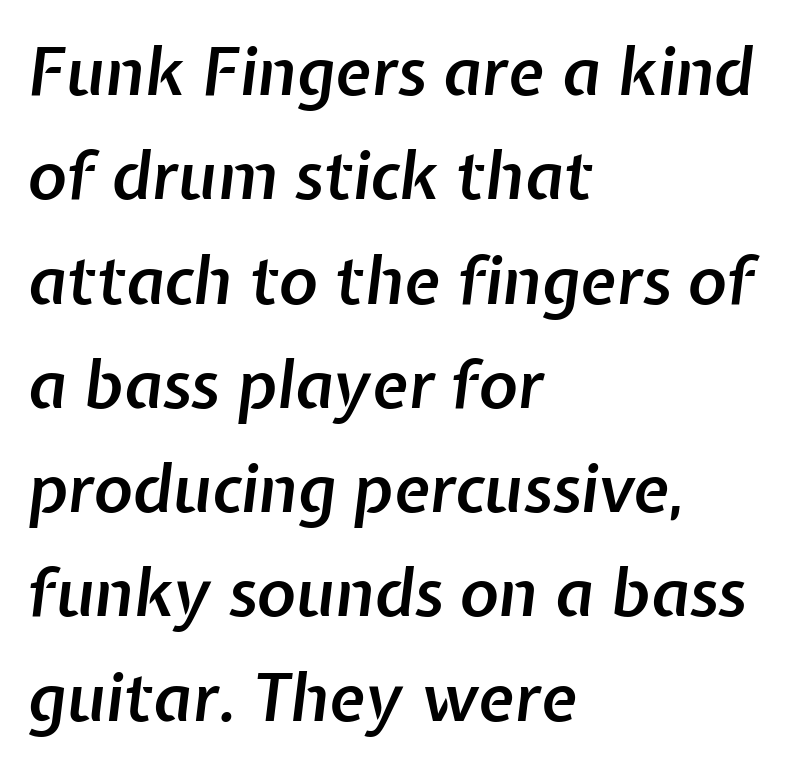
Q: Is the text bold? A: Semi-bold.
Q: Is the text italic (slanted)? A: Yes, it leans right by about 7 degrees.
Q: Is the text underlined? A: No.
Q: How is the paragraph aligned? A: Left-aligned.
Q: Is the spacing between letters normal or unusually wide? A: Normal.
Q: Is the spacing between lines tight, normal or loose? A: Normal.
Q: Width (condensed, normal, or wide)? A: Normal.
Q: Stroke contrast? A: Low.
Q: x-height? A: Medium.
Q: Monospaced? A: No.
